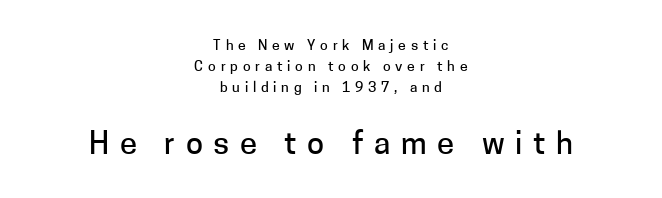
{"serif": "no", "italic": "no", "width": "normal", "stroke_contrast": "low", "x_height": "medium", "monospaced": "no", "underline": "no", "align": "center", "line_spacing": "normal", "line_spacing_ratio": 1.51, "letter_spacing": "wide", "letter_spacing_em": 0.34, "larger_block": "second", "size_ratio": 2.21, "glyph_px": 31}
